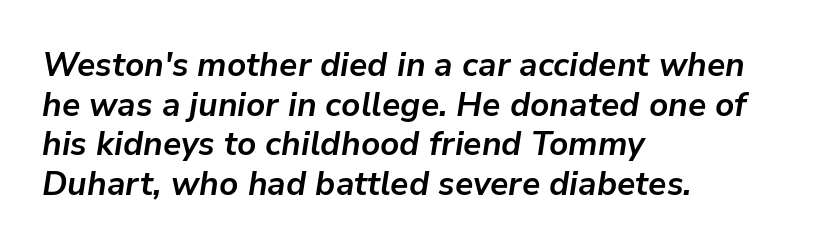
This rendering features lettering with no underline. These lines were composed using italics. On the weight axis this lands at bold, roughly 700. The paragraph has a hard left edge and a soft right edge. The type is set solid horizontally, with unmodified tracking. Note the varied advance widths — an 'i' is clearly narrower than an 'm'.
